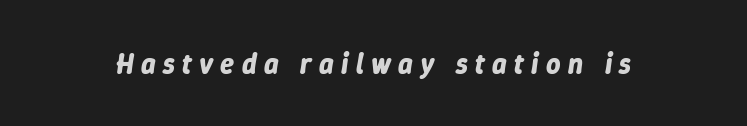
When letters slant like this, we call the style italic. Clear beneath every line of the passage. Each letter keeps its own natural width here, so spacing adapts to shape. Inter-character spacing is expanded well beyond the font's built-in metrics. These lines carry a lot of weight — the face is fully bold.
